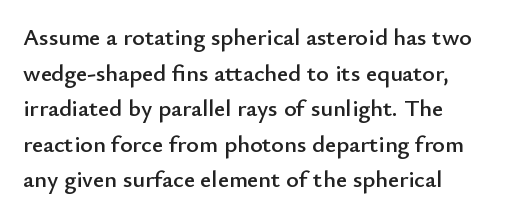
Q: Is the text italic (slanted)? A: No, it is upright.
Q: Is the text underlined? A: No.
Q: How is the paragraph aligned? A: Left-aligned.
Q: Is the spacing between letters normal or unusually wide? A: Normal.
Q: Is the spacing between lines tight, normal or loose? A: Normal.
